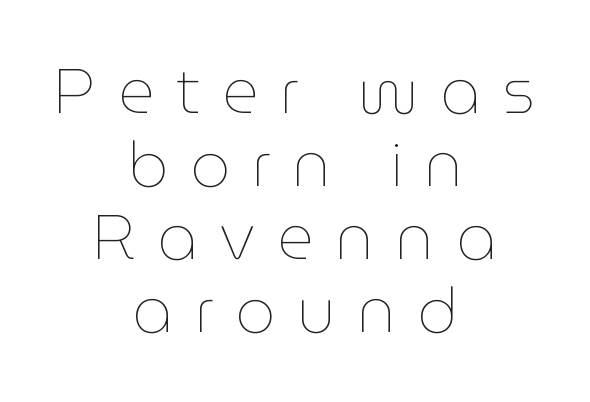
Q: Is the text bold? A: No.
Q: Is the text italic (slanted)? A: No, it is upright.
Q: Is the text underlined? A: No.
Q: How is the paragraph aligned? A: Centered.
Q: Is the spacing between letters normal or unusually wide? A: Unusually wide.
Q: Width (condensed, normal, or wide)? A: Normal.
Q: Stroke contrast? A: Low.
Q: x-height? A: Medium.
Q: Monospaced? A: No.
